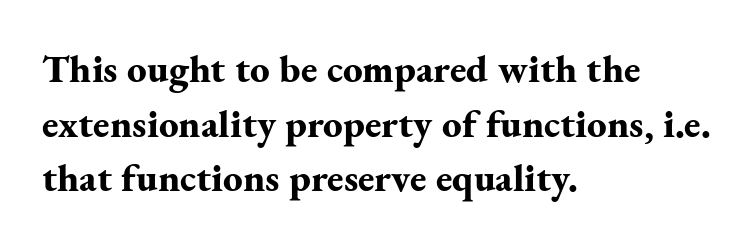
{"serif": "yes", "italic": "no", "bold": "yes", "weight": "bold", "width": "normal", "stroke_contrast": "medium", "x_height": "small", "monospaced": "no", "underline": "no", "align": "left", "line_spacing": "normal", "line_spacing_ratio": 1.4, "letter_spacing": "normal", "letter_spacing_em": 0.0, "glyph_px": 39}
